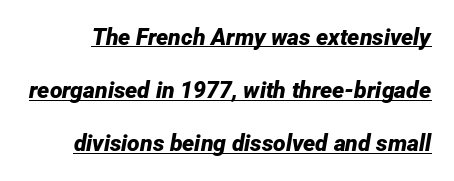
{"italic": "yes", "lean": "right", "slant_degrees": 12, "bold": "yes", "underline": "yes", "line_spacing": "loose", "line_spacing_ratio": 2.31, "letter_spacing": "normal", "letter_spacing_em": 0.0, "glyph_px": 23}
